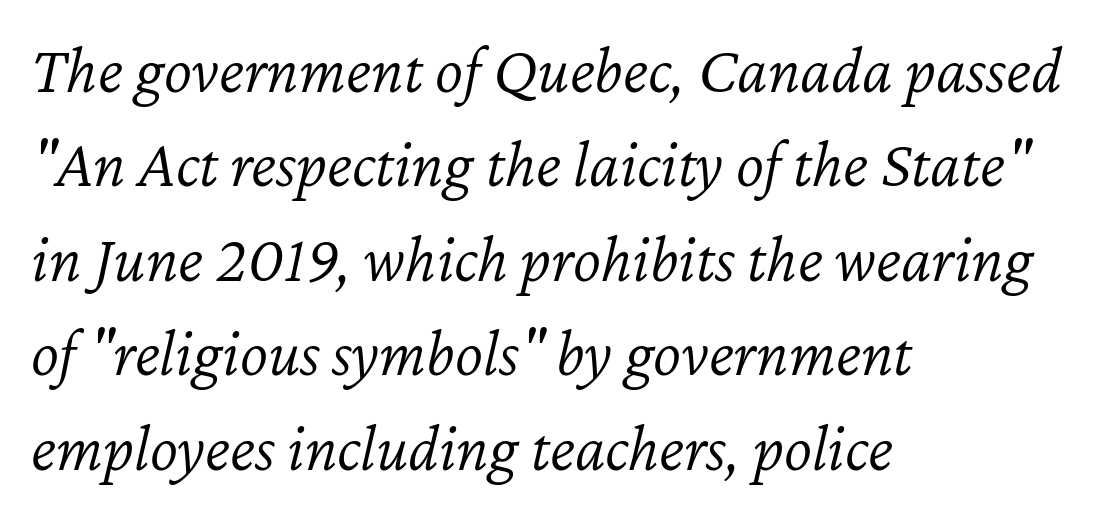
Q: Is the text bold? A: No.
Q: Is the text italic (slanted)? A: Yes, it leans right by about 12 degrees.
Q: Is the text underlined? A: No.
Q: How is the paragraph aligned? A: Left-aligned.
Q: Is the spacing between letters normal or unusually wide? A: Normal.
Q: Is the spacing between lines tight, normal or loose? A: Normal.
Q: Width (condensed, normal, or wide)? A: Normal.
Q: Stroke contrast? A: Low.
Q: x-height? A: Medium.
Q: Monospaced? A: No.
